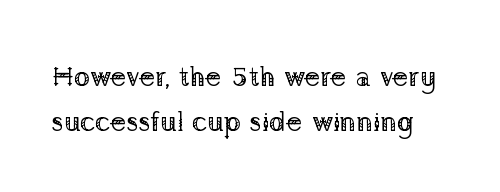
{"serif": "yes", "italic": "no", "bold": "no", "weight": "regular", "width": "normal", "stroke_contrast": "low", "x_height": "medium", "monospaced": "no", "underline": "no", "line_spacing": "normal", "line_spacing_ratio": 1.6, "letter_spacing": "normal", "letter_spacing_em": 0.0, "glyph_px": 28}
